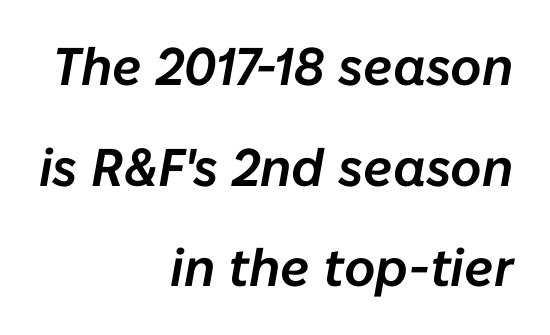
The leading is generous, giving the passage an open texture. Glyph-to-glyph distance matches everyday printed text. Beneath every word, the page is bare. Style check: oblique. The letters advance in unequal steps, a hallmark of proportional type. The rendering anchors every line to the right-hand side.
